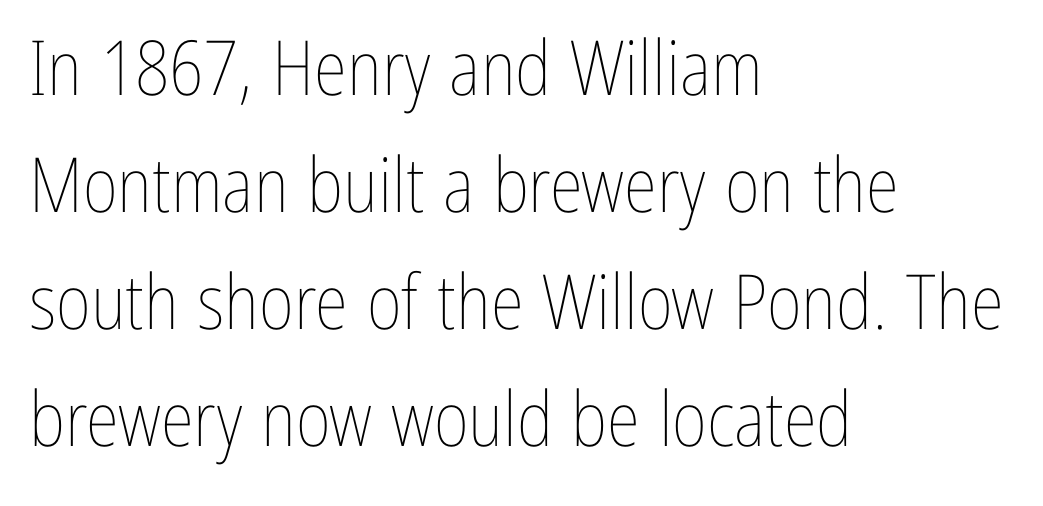
{"italic": "no", "bold": "no", "weight": "thin", "width": "condensed", "stroke_contrast": "low", "x_height": "medium", "monospaced": "no", "underline": "no", "align": "left", "line_spacing": "normal", "line_spacing_ratio": 1.54, "letter_spacing": "normal", "letter_spacing_em": 0.0, "glyph_px": 76}
